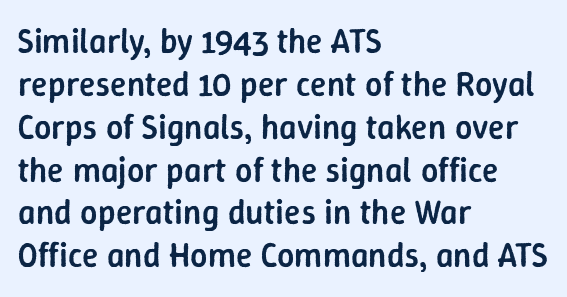
Q: Is the text bold? A: Semi-bold.
Q: Is the text italic (slanted)? A: No, it is upright.
Q: Is the typeface a serif or a sans-serif typeface? A: Sans-serif.
Q: Is the text underlined? A: No.
Q: How is the paragraph aligned? A: Left-aligned.
Q: Is the spacing between letters normal or unusually wide? A: Normal.
Q: Is the spacing between lines tight, normal or loose? A: Normal.
Q: Width (condensed, normal, or wide)? A: Normal.
Q: Stroke contrast? A: Low.
Q: x-height? A: Medium.
Q: Monospaced? A: No.
